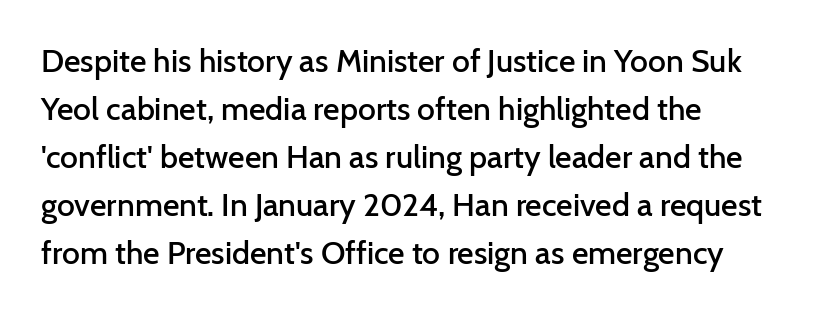
Q: Is the text bold? A: Semi-bold.
Q: Is the text italic (slanted)? A: No, it is upright.
Q: Is the typeface a serif or a sans-serif typeface? A: Sans-serif.
Q: Is the text underlined? A: No.
Q: How is the paragraph aligned? A: Left-aligned.
Q: Is the spacing between letters normal or unusually wide? A: Normal.
Q: Is the spacing between lines tight, normal or loose? A: Normal.
Q: Width (condensed, normal, or wide)? A: Normal.
Q: Stroke contrast? A: Low.
Q: x-height? A: Medium.
Q: Monospaced? A: No.
